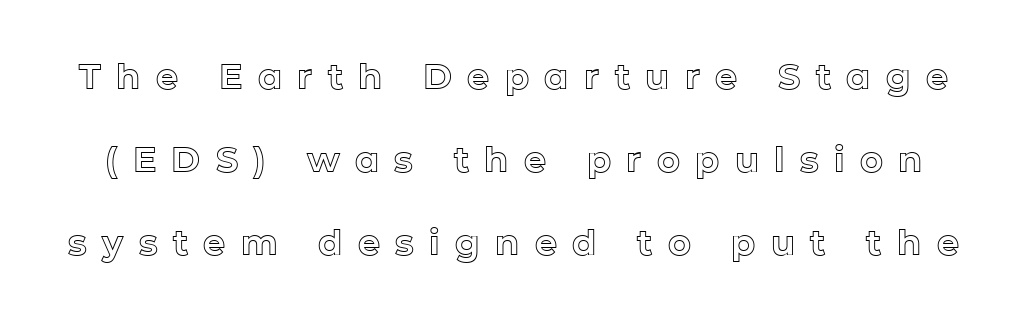
The image shows 35 px text type, upright; set loose line spacing (2.37x), unusually wide letter spacing (+0.44 em), not underlined; a medium x-height.
